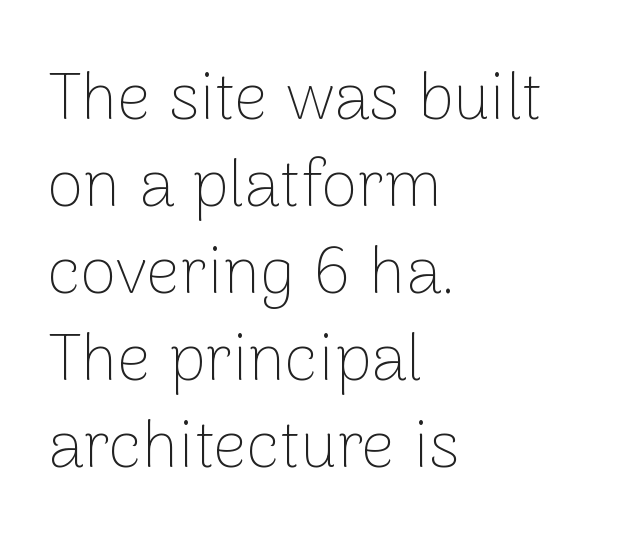
The rendering anchors every line to the left-hand side. This sample uses an upright cut, with every glyph sitting square on the baseline. Leading matches the norm, producing a regular column. Proportional: the letters do not fall into vertical columns. What stands out about the letter spacing? Nothing — it is the standard amount.
